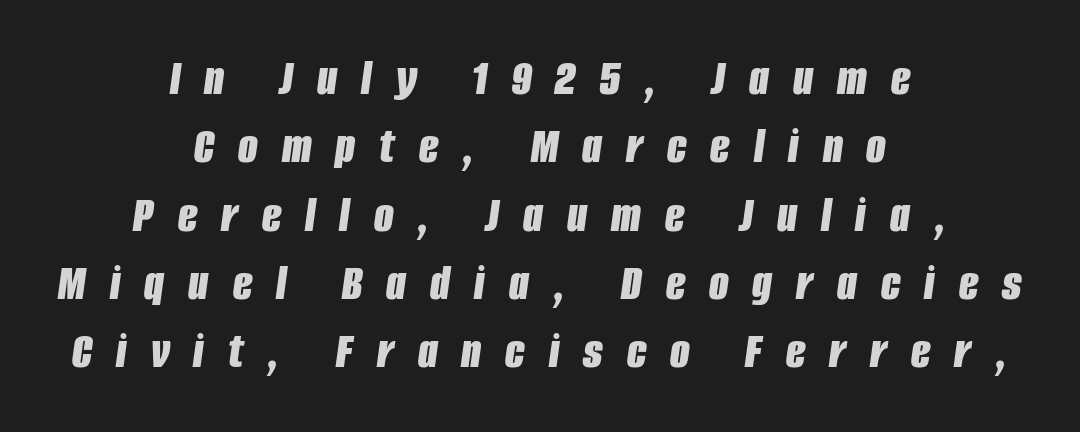
{"italic": "yes", "lean": "right", "slant_degrees": 8, "bold": "yes", "weight": "bold", "width": "condensed", "stroke_contrast": "low", "x_height": "large", "monospaced": "no", "underline": "no", "align": "center", "line_spacing": "normal", "line_spacing_ratio": 1.34, "letter_spacing": "wide", "letter_spacing_em": 0.47, "glyph_px": 51}
